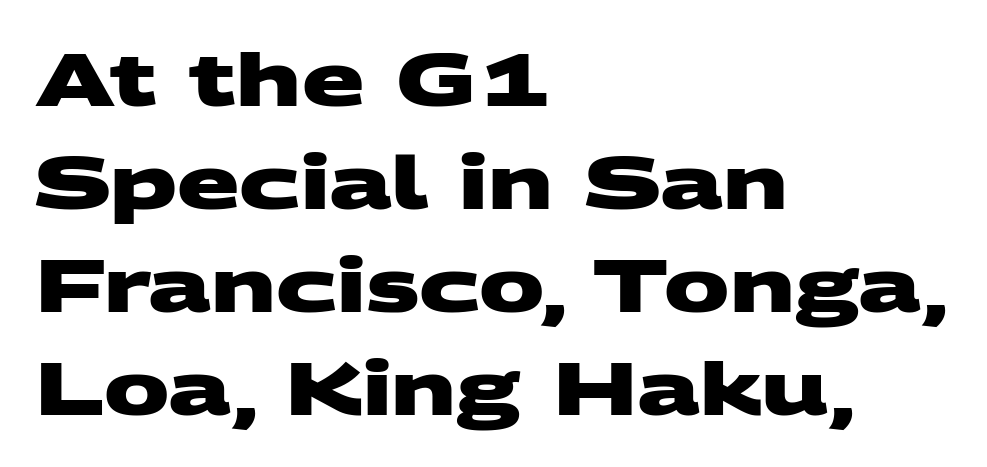
Alignment: flush left. Type without underlining. Notice how thick the strokes are: this is what a full bold looks like. Tracking value appears to be zero — textbook default spacing. The face used here is proportionally spaced, like ordinary book or web type.
